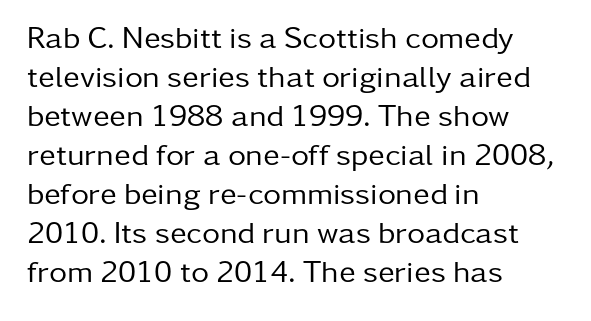
Line beginnings align vertically; line endings do not. The letters look calm and open, with moderate or lighter stems. Words appear dense and cohesive because spacing is normal. The typeface chosen for these lines omits serifs. The specimen omits any rule beneath the text block's lines. The leading is moderate, giving the passage an even texture.
